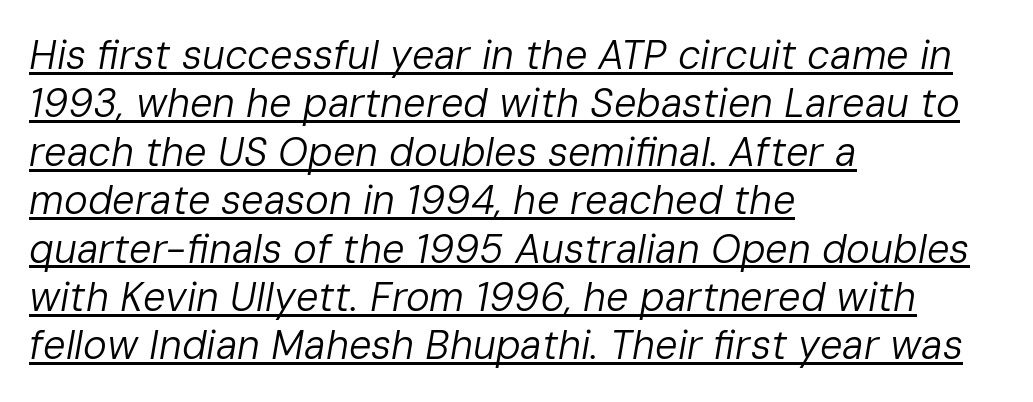
Q: Is the text bold? A: No.
Q: Is the text italic (slanted)? A: Yes, it leans right by about 10 degrees.
Q: Is the text underlined? A: Yes.
Q: How is the paragraph aligned? A: Left-aligned.
Q: Is the spacing between letters normal or unusually wide? A: Normal.
Q: Width (condensed, normal, or wide)? A: Normal.
Q: Stroke contrast? A: Low.
Q: x-height? A: Medium.
Q: Monospaced? A: No.
